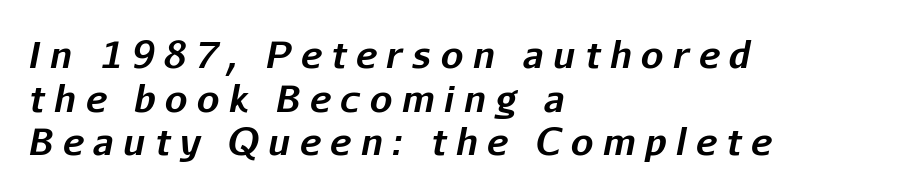
The area under the type is left untouched. This sample has the flowing, uneven cadence of proportional lettering. The horizontal fit of the characters is loose and conspicuously gappy. Look at the stroke-to-counter ratio: heavy, a bold. Reading down the block, your eye returns to a fixed left position each line.
